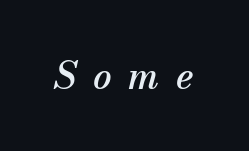
Q: Is the text italic (slanted)? A: Yes, it leans right by about 13 degrees.
Q: Is the typeface a serif or a sans-serif typeface? A: Serif.
Q: Is the text underlined? A: No.
Q: Is the spacing between letters normal or unusually wide? A: Unusually wide.
Q: Width (condensed, normal, or wide)? A: Normal.
Q: Stroke contrast? A: Medium.
Q: x-height? A: Small.
Q: Monospaced? A: No.
